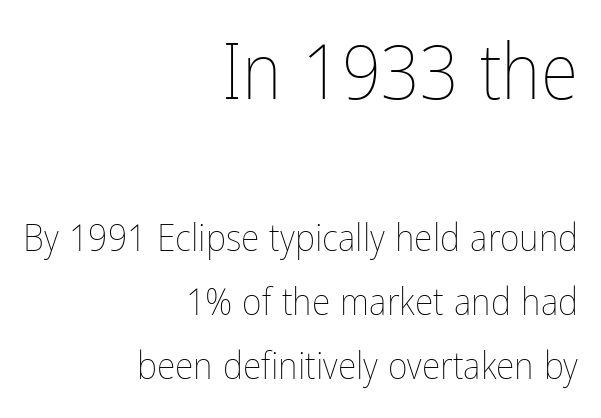
The weight would be labelled regular, book, light, or lighter still. These two chunks differ in scale, with the top chunk taking the larger measure. The rows are spaced the way most documents space them. The specimen reads as upright at a glance.
